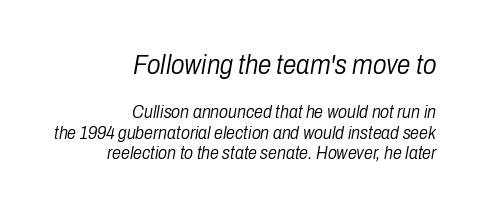
{"italic": "yes", "lean": "right", "slant_degrees": 10, "bold": "no", "underline": "no", "align": "right", "line_spacing": "tight", "line_spacing_ratio": 1.14, "letter_spacing": "normal", "letter_spacing_em": 0.0, "larger_block": "first", "size_ratio": 1.5, "glyph_px": 27}
